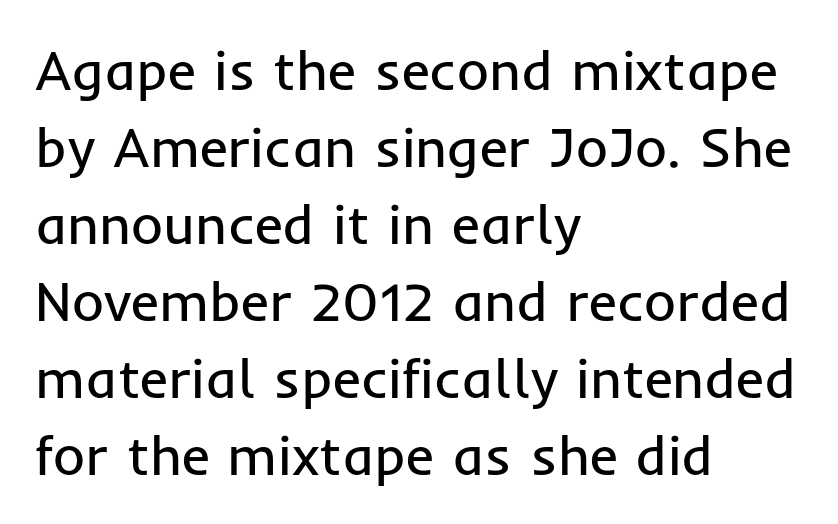
Q: Is the text bold? A: No.
Q: Is the text italic (slanted)? A: No, it is upright.
Q: Is the typeface a serif or a sans-serif typeface? A: Sans-serif.
Q: Is the text underlined? A: No.
Q: How is the paragraph aligned? A: Left-aligned.
Q: Is the spacing between letters normal or unusually wide? A: Normal.
Q: Is the spacing between lines tight, normal or loose? A: Normal.
Q: Width (condensed, normal, or wide)? A: Normal.
Q: Stroke contrast? A: Low.
Q: x-height? A: Medium.
Q: Monospaced? A: No.
